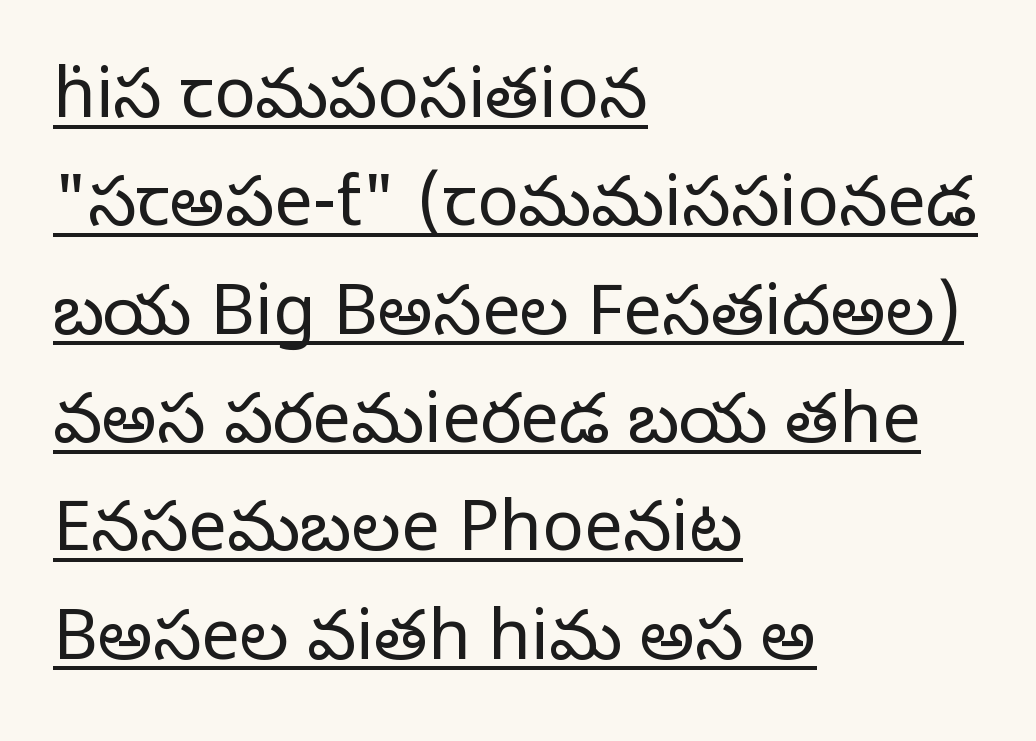
The typeface chosen for these lines features serifs. Stems and bowls with no extra thickness — not bold. Line starts are locked; line ends wander. The string is rendered with underlining switched on. Words appear dense and cohesive because spacing is normal.
